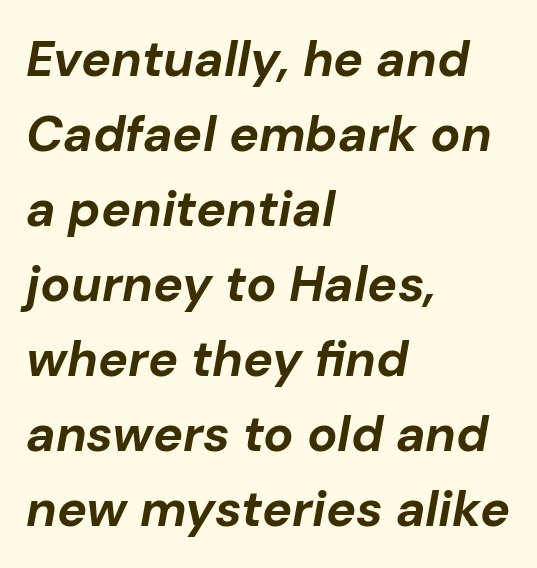
Do the characters align in a grid? No, the font is proportional. You can tell it's italic because the verticals aren't actually vertical. Nothing unusual about the tracking: characters are spaced as the font intends. Lines of text with bare space underneath. The letters are bold, with thick, heavy strokes. These lines sit exactly where default settings would place them.
